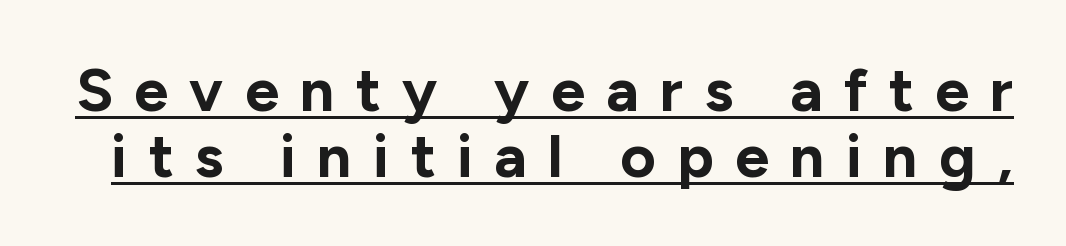
Q: Is the text bold? A: Yes.
Q: Is the text italic (slanted)? A: No, it is upright.
Q: Is the typeface a serif or a sans-serif typeface? A: Sans-serif.
Q: Is the text underlined? A: Yes.
Q: Is the spacing between letters normal or unusually wide? A: Unusually wide.
Q: Is the spacing between lines tight, normal or loose? A: Tight.
Q: Width (condensed, normal, or wide)? A: Normal.
Q: Stroke contrast? A: Low.
Q: x-height? A: Medium.
Q: Monospaced? A: No.
